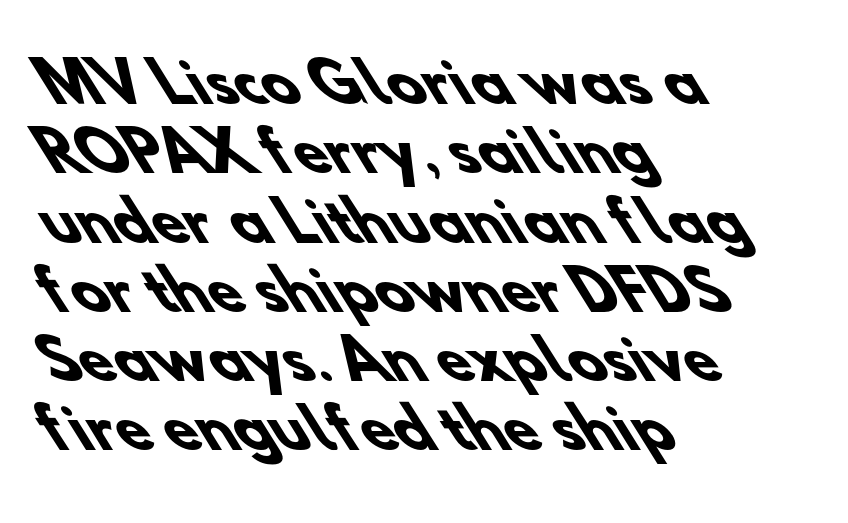
{"serif": "no", "bold": "yes", "weight": "heavy", "width": "normal", "stroke_contrast": "low", "x_height": "small", "monospaced": "no", "underline": "no", "align": "left", "line_spacing": "normal", "line_spacing_ratio": 1.26, "letter_spacing": "normal", "letter_spacing_em": 0.0, "glyph_px": 55}
